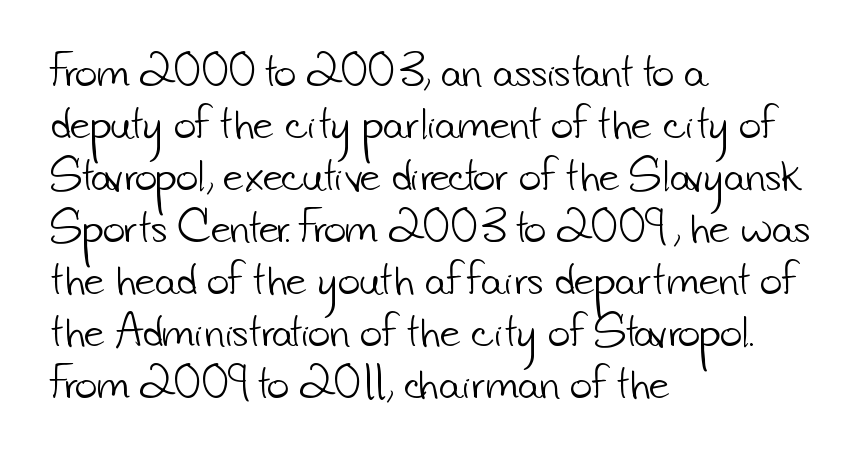
Q: Is the text bold? A: No.
Q: Is the typeface a serif or a sans-serif typeface? A: Sans-serif.
Q: Is the text underlined? A: No.
Q: How is the paragraph aligned? A: Left-aligned.
Q: Is the spacing between letters normal or unusually wide? A: Normal.
Q: Is the spacing between lines tight, normal or loose? A: Normal.
Q: Width (condensed, normal, or wide)? A: Normal.
Q: Stroke contrast? A: Low.
Q: x-height? A: Small.
Q: Monospaced? A: No.
